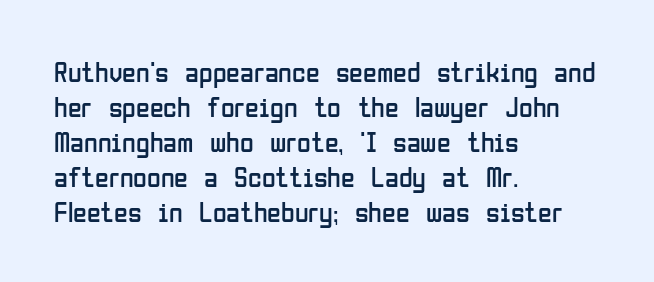
The image shows 28 px regular-weight, condensed sans-serif type, upright; set left-aligned, normal line spacing (1.25x), normal letter spacing, not underlined; low stroke contrast and a medium x-height.
